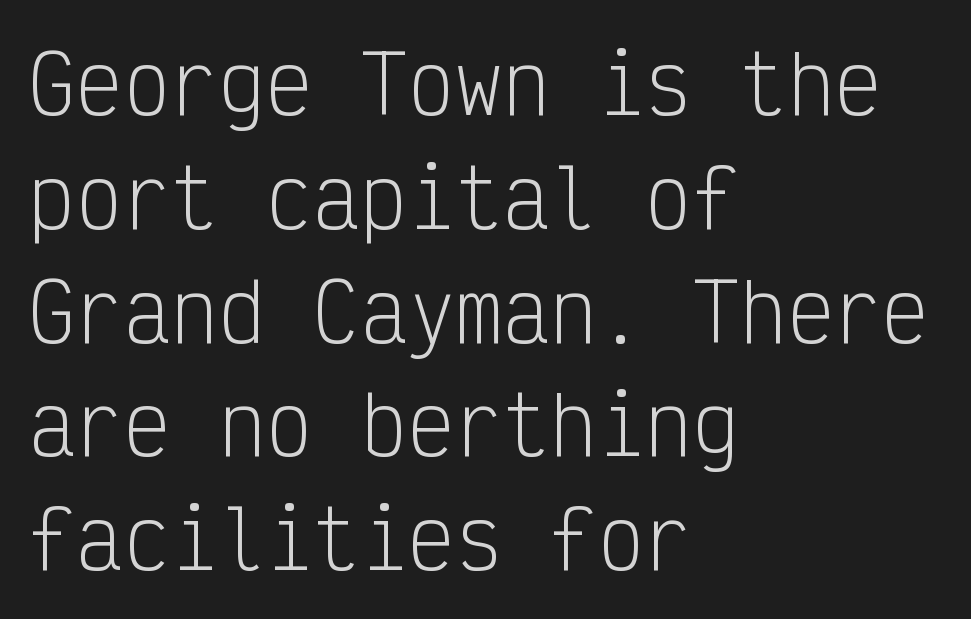
Reading down the column, the eye jumps a familiar distance to each next line. Note the uniform advance width — an 'i' takes as much space as an 'm'. Stems here are at most as thick as an everyday book face. The glyphs in this specimen are sans serif.
